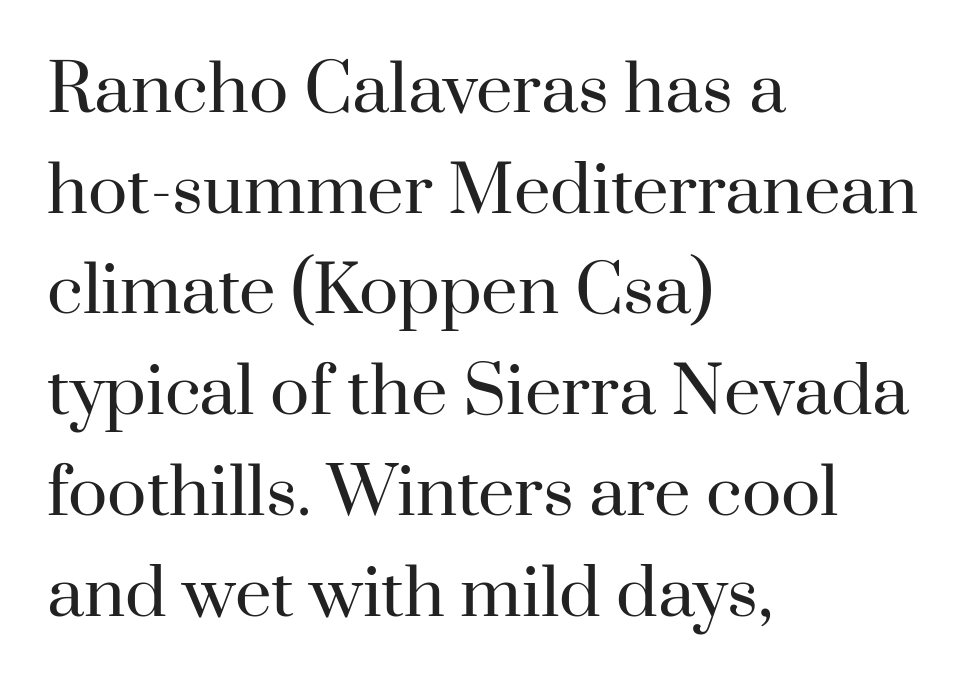
Q: Is the text bold? A: No.
Q: Is the text italic (slanted)? A: No, it is upright.
Q: Is the typeface a serif or a sans-serif typeface? A: Serif.
Q: Is the text underlined? A: No.
Q: How is the paragraph aligned? A: Left-aligned.
Q: Is the spacing between letters normal or unusually wide? A: Normal.
Q: Is the spacing between lines tight, normal or loose? A: Normal.
Q: Width (condensed, normal, or wide)? A: Normal.
Q: Stroke contrast? A: High.
Q: x-height? A: Small.
Q: Monospaced? A: No.
